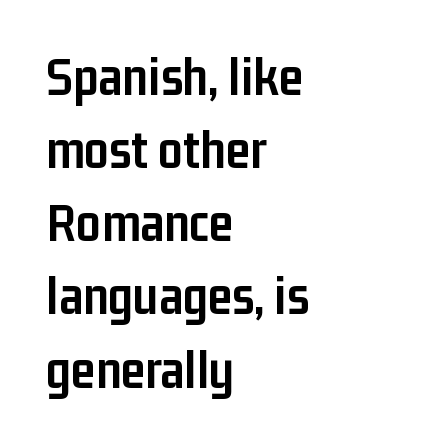
{"serif": "no", "italic": "no", "bold": "yes", "weight": "semibold", "width": "condensed", "stroke_contrast": "low", "x_height": "medium", "monospaced": "no", "underline": "no", "align": "left", "line_spacing": "normal", "line_spacing_ratio": 1.33, "letter_spacing": "normal", "letter_spacing_em": 0.0, "glyph_px": 55}
